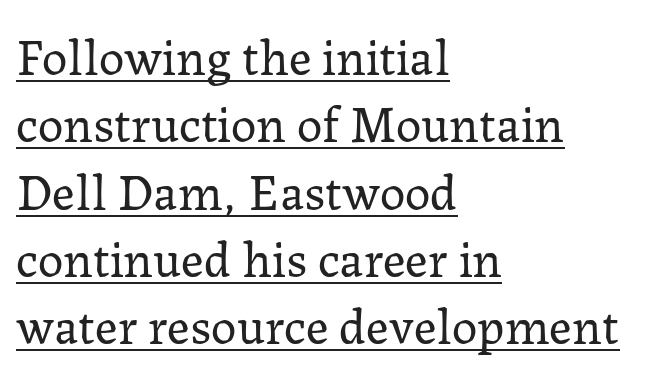
{"serif": "yes", "italic": "no", "bold": "no", "weight": "regular", "width": "normal", "stroke_contrast": "low", "x_height": "medium", "monospaced": "no", "underline": "yes", "align": "left", "line_spacing": "normal", "line_spacing_ratio": 1.32, "letter_spacing": "normal", "letter_spacing_em": 0.0, "glyph_px": 51}
